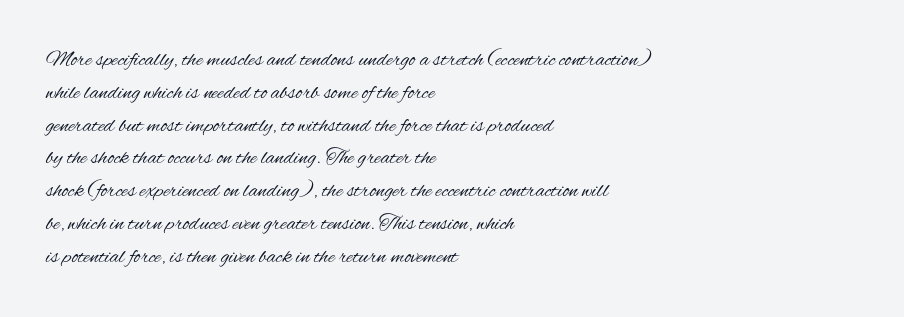
{"bold": "no", "underline": "no", "align": "left", "line_spacing": "normal", "line_spacing_ratio": 1.49, "letter_spacing": "normal", "letter_spacing_em": 0.0, "glyph_px": 22}
